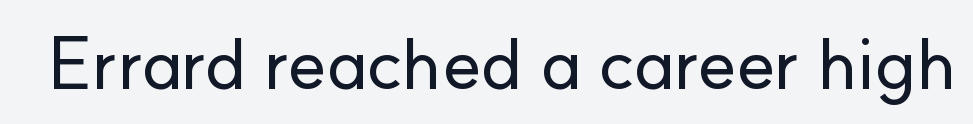
The image shows 73 px sans-serif type, upright; set normal letter spacing, not underlined; low stroke contrast and a small x-height.
